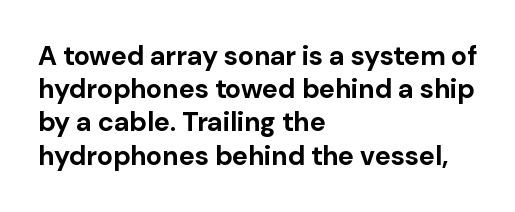
There is no visible air inserted between adjacent glyphs. In terms of weight, the rendering is a true, heavy bold. Visually the block forms a straight wall on the left and a jagged coastline on the right. Lines of text with bare space underneath. If you drew a line through each stem, it would be perfectly vertical.
